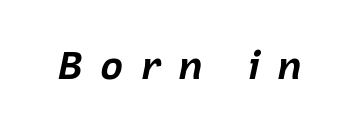
{"italic": "yes", "lean": "right", "slant_degrees": 12, "bold": "yes", "weight": "bold", "width": "normal", "stroke_contrast": "low", "x_height": "medium", "monospaced": "no", "underline": "no", "letter_spacing": "wide", "letter_spacing_em": 0.42, "glyph_px": 39}
